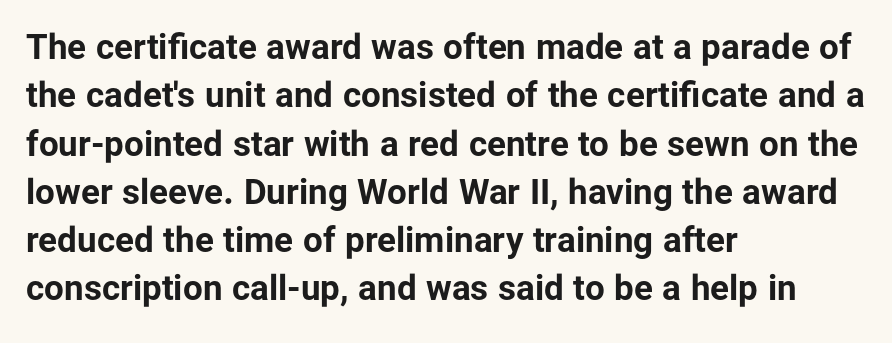
The image shows 35 px bold sans-serif type, upright; set left-aligned, normal line spacing (1.38x), normal letter spacing, not underlined; low stroke contrast and a medium x-height.
